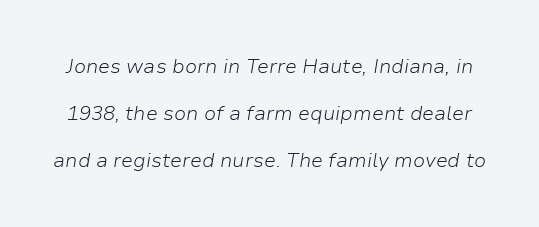
Q: Is the text bold? A: No.
Q: Is the text italic (slanted)? A: Yes, it leans right by about 9 degrees.
Q: Is the text underlined? A: No.
Q: Is the spacing between letters normal or unusually wide? A: Normal.
Q: Is the spacing between lines tight, normal or loose? A: Loose.
